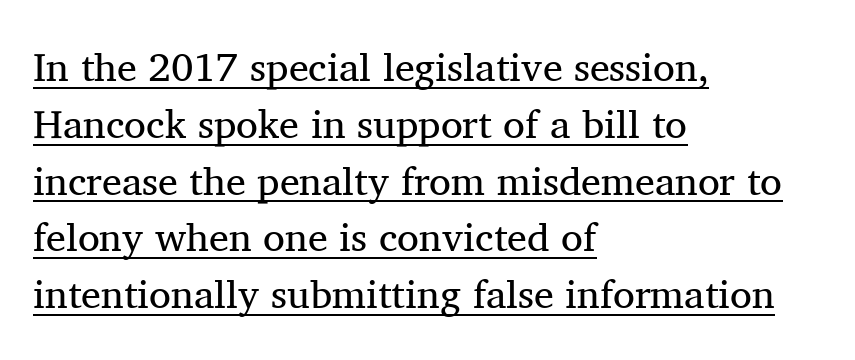
Line starts are locked; line ends wander. The face used here is seriffed, in the tradition of book romans. Is this a fixed-width face? No — the glyphs have proportional, varying widths. This sample uses plain, unmodified letter spacing.
